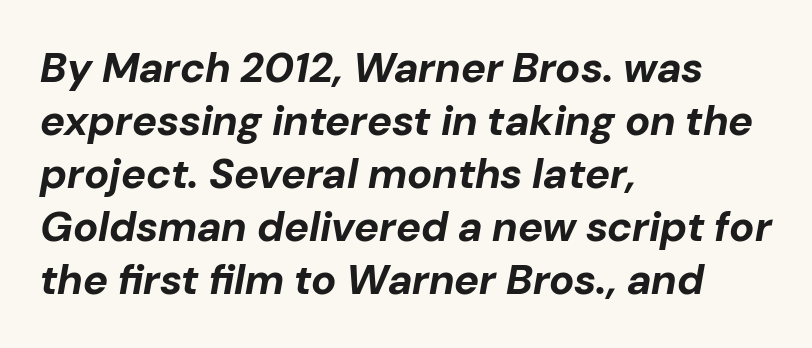
The image shows 42 px bold type, italic (leaning right); set left-aligned, normal line spacing (1.26x), normal letter spacing, not underlined; low stroke contrast and a medium x-height.
